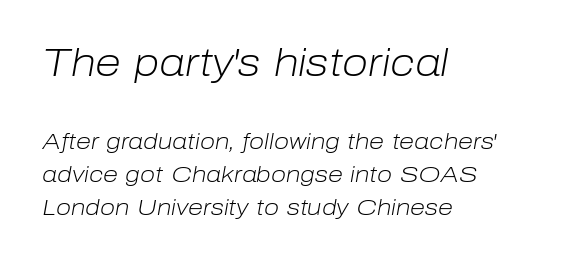
Q: Is the text bold? A: No.
Q: Is the text italic (slanted)? A: Yes, it leans right by about 10 degrees.
Q: Is the text underlined? A: No.
Q: How is the paragraph aligned? A: Left-aligned.
Q: Is the spacing between letters normal or unusually wide? A: Normal.
Q: Is the spacing between lines tight, normal or loose? A: Normal.
Q: Which block of text is set in a larger size, the first (top) or the second (bottom)? A: The first (top) one.
Q: Width (condensed, normal, or wide)? A: Normal.
Q: Stroke contrast? A: Low.
Q: x-height? A: Medium.
Q: Monospaced? A: No.
